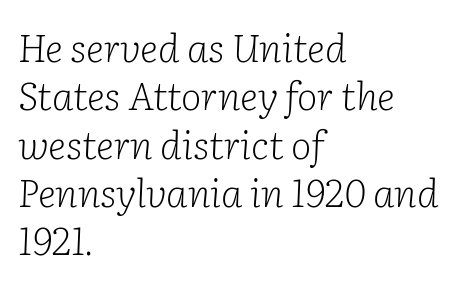
{"serif": "yes", "italic": "yes", "lean": "right", "slant_degrees": 2, "bold": "no", "weight": "light", "width": "normal", "stroke_contrast": "low", "x_height": "medium", "monospaced": "no", "underline": "no", "align": "left", "line_spacing_ratio": 1.24, "letter_spacing": "normal", "letter_spacing_em": 0.0, "glyph_px": 39}
